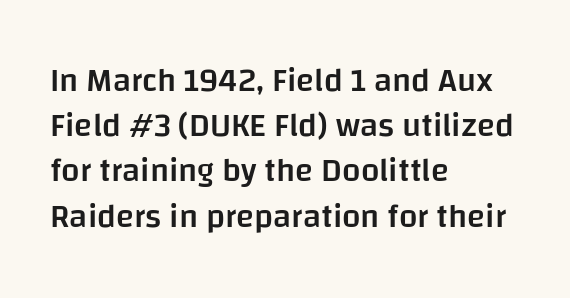
{"serif": "no", "italic": "no", "bold": "semi", "weight": "semibold", "width": "normal", "stroke_contrast": "low", "x_height": "large", "monospaced": "no", "underline": "no", "align": "left", "line_spacing": "normal", "line_spacing_ratio": 1.37, "letter_spacing": "normal", "letter_spacing_em": 0.0, "glyph_px": 33}
